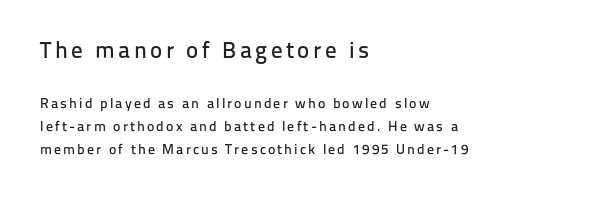
{"italic": "no", "underline": "no", "align": "left", "line_spacing": "normal", "line_spacing_ratio": 1.66, "larger_block": "first", "size_ratio": 1.64, "glyph_px": 23}
